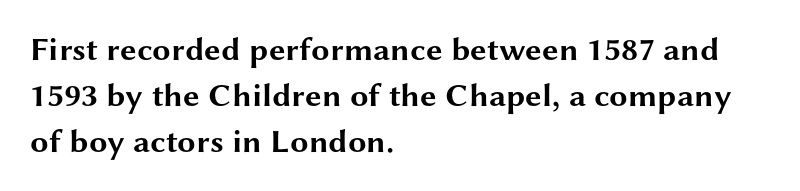
The image shows 33 px bold, wide sans-serif type, upright; set left-aligned, normal line spacing (1.39x), normal letter spacing, not underlined; medium stroke contrast and a medium x-height.
